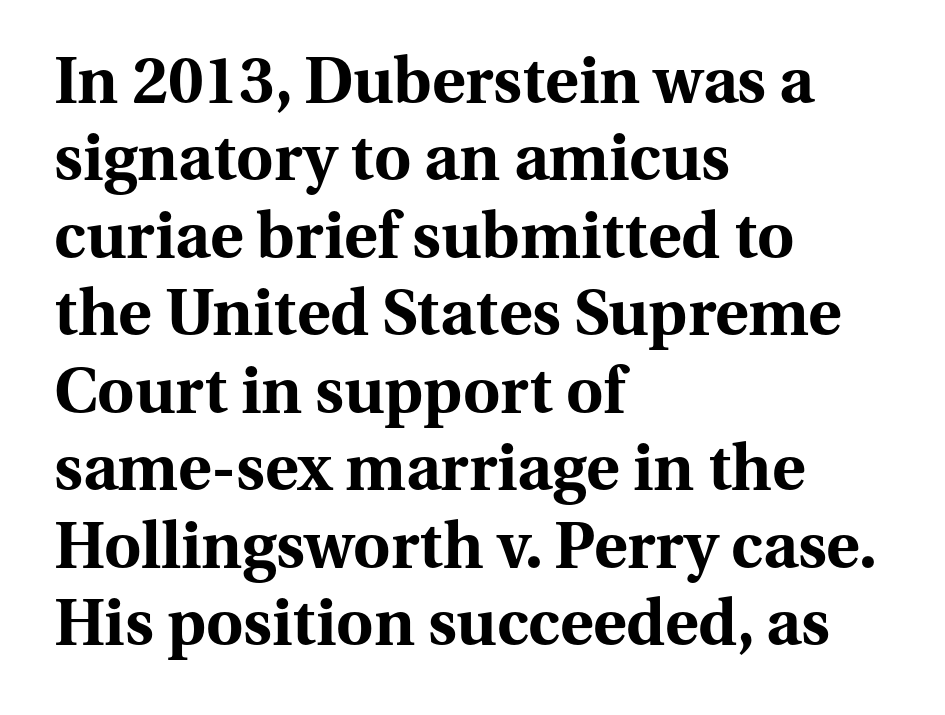
The line texture is even and compact thanks to regular tracking. Varying glyph widths throughout — classic text-font behaviour. Decoration check: the copy has no underline. This is serif lettering, the kind often seen in printed books. Line starts are locked; line ends wander. Does the lettering tilt? It doesn't — this is upright.
